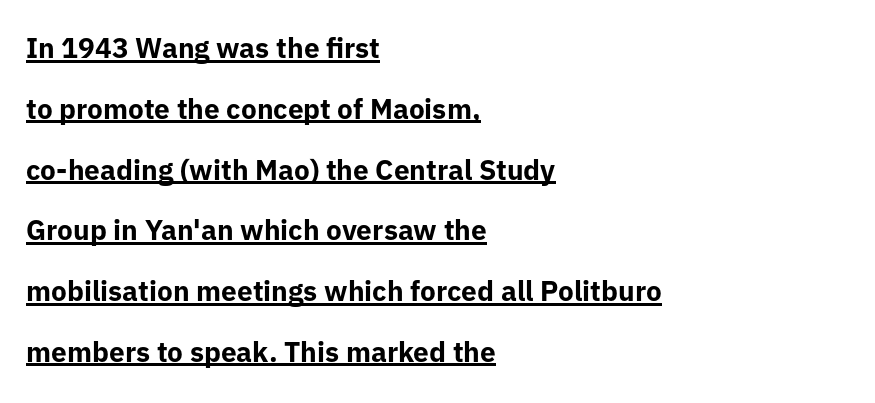
Spacing between characters is what you'd get straight out of the box. One glance says open: line gaps are wider than usual. This sample carries an underscore along the baseline area. A roman cut, with each character standing at attention. Line beginnings align vertically; line endings do not.
